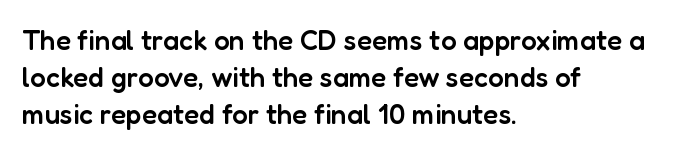
{"serif": "no", "italic": "no", "bold": "semi", "weight": "semibold", "width": "normal", "stroke_contrast": "low", "x_height": "medium", "monospaced": "no", "underline": "no", "align": "left", "line_spacing": "normal", "line_spacing_ratio": 1.32, "letter_spacing": "normal", "letter_spacing_em": 0.0, "glyph_px": 28}
